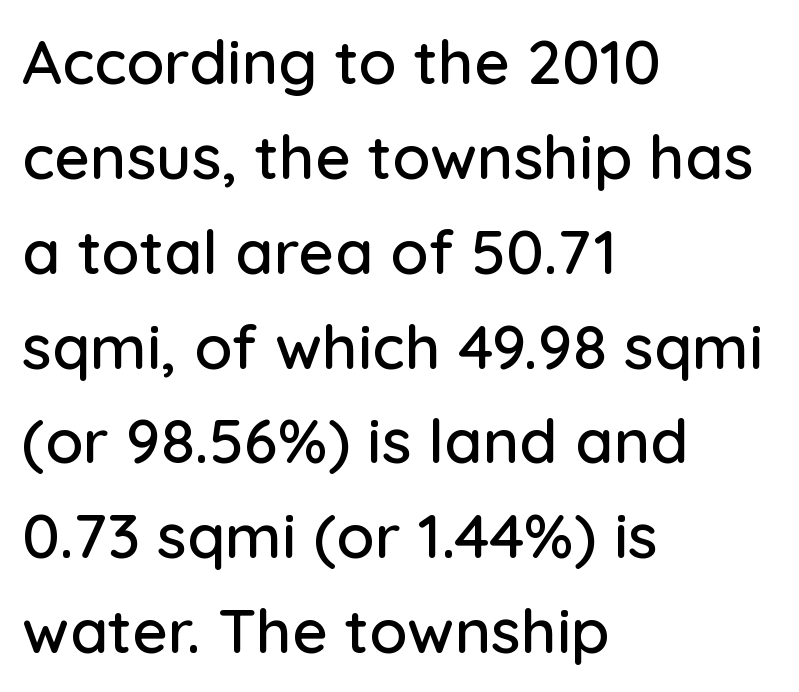
{"serif": "no", "italic": "no", "width": "normal", "stroke_contrast": "low", "x_height": "medium", "monospaced": "no", "underline": "no", "align": "left", "line_spacing": "normal", "line_spacing_ratio": 1.53, "letter_spacing": "normal", "letter_spacing_em": 0.0, "glyph_px": 62}
